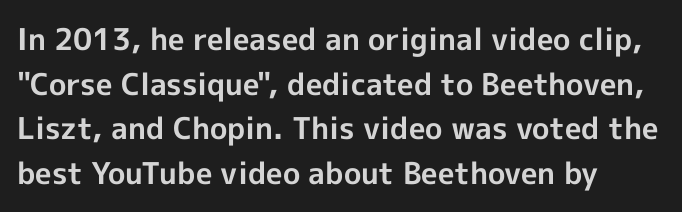
The image shows 30 px bold sans-serif type, upright; set left-aligned, normal line spacing (1.49x), normal letter spacing, not underlined; a medium x-height.
